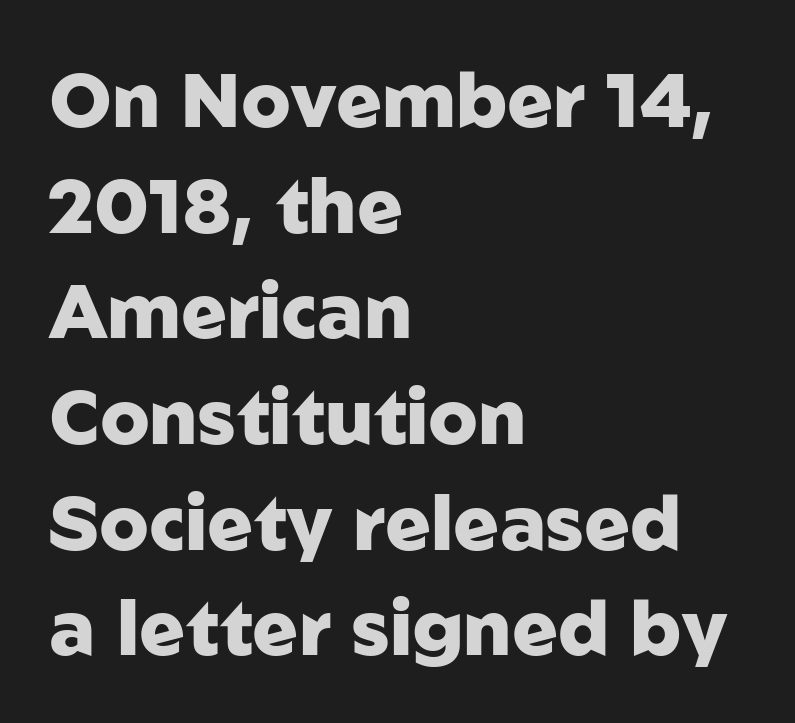
Q: Is the text bold? A: Yes.
Q: Is the text italic (slanted)? A: No, it is upright.
Q: Is the typeface a serif or a sans-serif typeface? A: Sans-serif.
Q: Is the text underlined? A: No.
Q: How is the paragraph aligned? A: Left-aligned.
Q: Is the spacing between letters normal or unusually wide? A: Normal.
Q: Is the spacing between lines tight, normal or loose? A: Normal.
Q: Width (condensed, normal, or wide)? A: Normal.
Q: Stroke contrast? A: Low.
Q: x-height? A: Medium.
Q: Monospaced? A: No.
